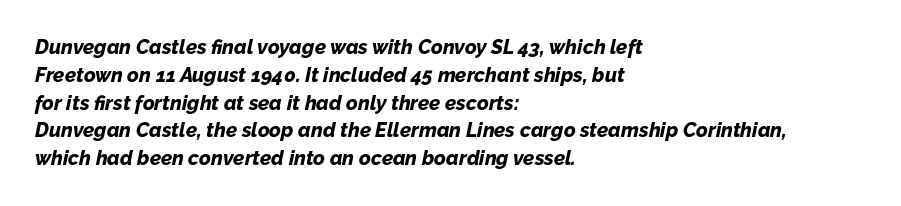
The specimen reads as italic at a glance. The characters look thick and weighty, a clear bold. Is the block centered? No — it sits flush against the left margin. Rule under the text: the space is simply empty. Notice how descenders clear the ascenders below comfortably — that's standard leading.
